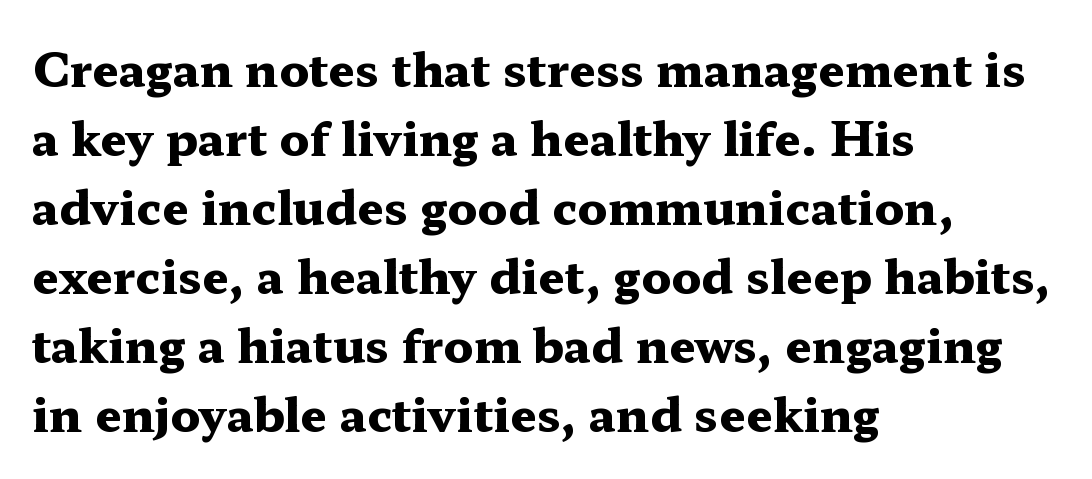
How would I describe the line gaps? Plain and ordinary. Note the varied advance widths — an 'i' is clearly narrower than an 'm'. A dark, heavy texture on the line: the type is bold. The type sits square on the baseline with zero lean. Inter-character spacing is left at the font's built-in metrics.
